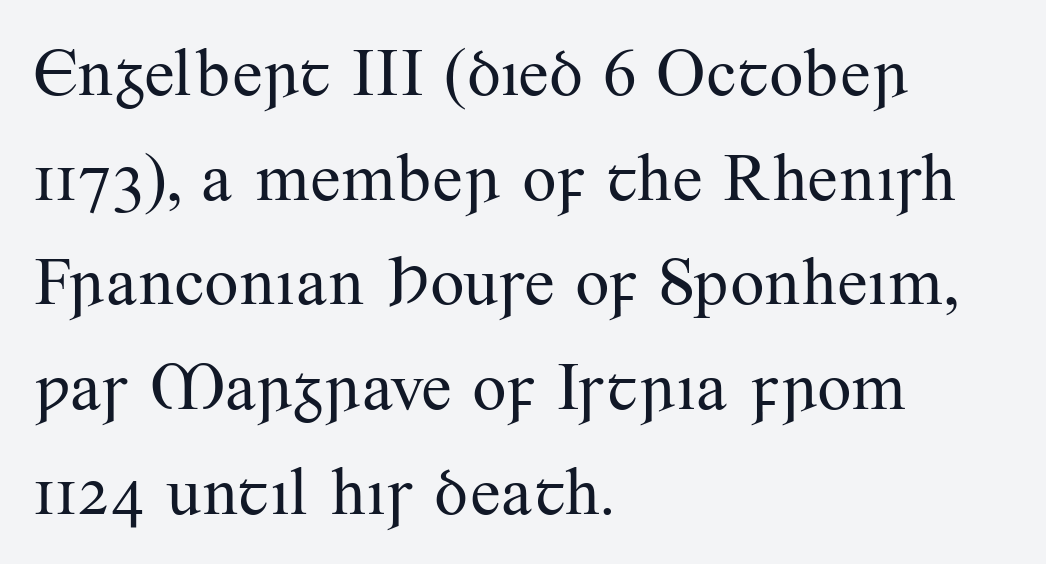
Q: Is the text bold? A: No.
Q: Is the text italic (slanted)? A: No, it is upright.
Q: Is the typeface a serif or a sans-serif typeface? A: Serif.
Q: Is the text underlined? A: No.
Q: How is the paragraph aligned? A: Left-aligned.
Q: Is the spacing between letters normal or unusually wide? A: Normal.
Q: Is the spacing between lines tight, normal or loose? A: Normal.
Q: Width (condensed, normal, or wide)? A: Normal.
Q: Stroke contrast? A: Medium.
Q: x-height? A: Small.
Q: Monospaced? A: No.
